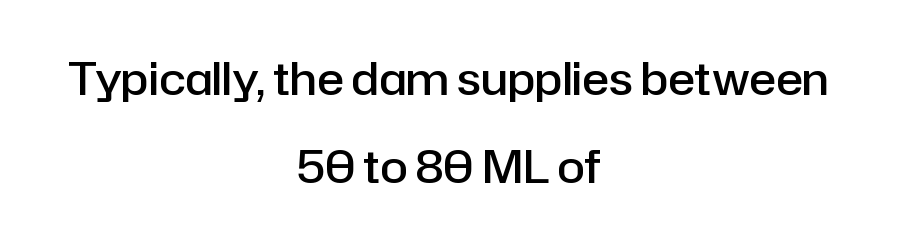
Observe the ordinary spacing: letters are neighbours, not strangers. One-word summary of the alignment: center. Typesetter's note: demi weight, one step under bold. The axis of the letterforms is exactly vertical.
